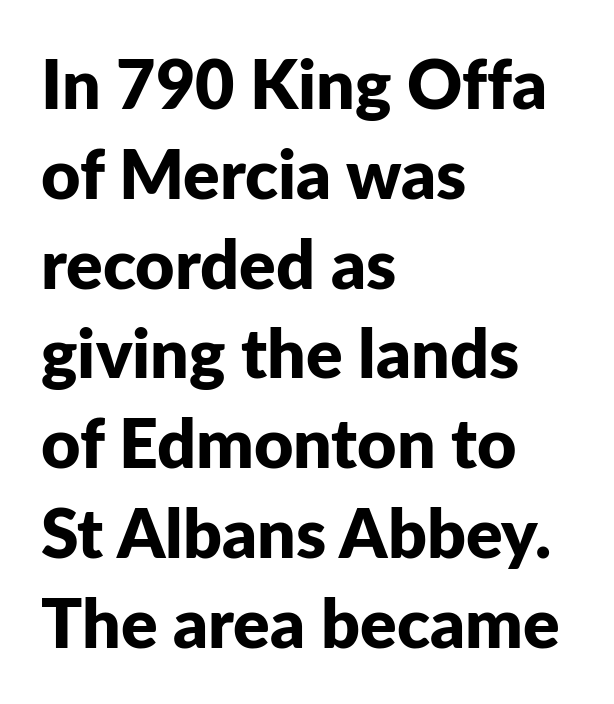
The image shows 68 px bold sans-serif type, upright; set left-aligned, normal line spacing (1.32x), normal letter spacing, not underlined; low stroke contrast and a medium x-height.
